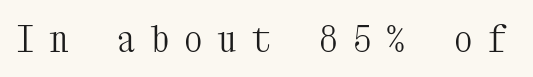
{"serif": "yes", "italic": "no", "bold": "no", "weight": "light", "width": "condensed", "stroke_contrast": "medium", "x_height": "medium", "monospaced": "yes", "underline": "no", "letter_spacing": "wide", "letter_spacing_em": 0.41, "glyph_px": 37}
